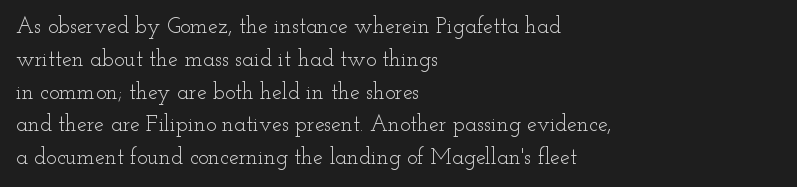
Descender tails drop into unmarked territory. Vertically, the passage feels balanced, rows spaced as you'd expect. The typesetter chose a ragged-right arrangement here. The typography opts for an upright posture over an oblique one. The rendering keeps characters at their native spacing. Stroke mass is kept to a normal reading level or below.
